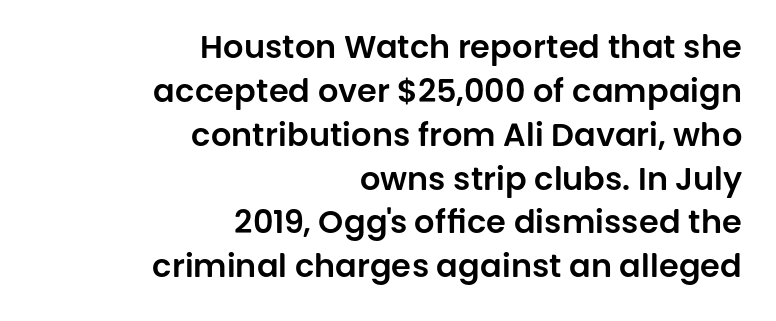
Q: Is the text italic (slanted)? A: No, it is upright.
Q: Is the typeface a serif or a sans-serif typeface? A: Sans-serif.
Q: Is the text underlined? A: No.
Q: How is the paragraph aligned? A: Right-aligned.
Q: Is the spacing between letters normal or unusually wide? A: Normal.
Q: Is the spacing between lines tight, normal or loose? A: Normal.
Q: Width (condensed, normal, or wide)? A: Normal.
Q: Stroke contrast? A: Low.
Q: x-height? A: Large.
Q: Monospaced? A: No.
